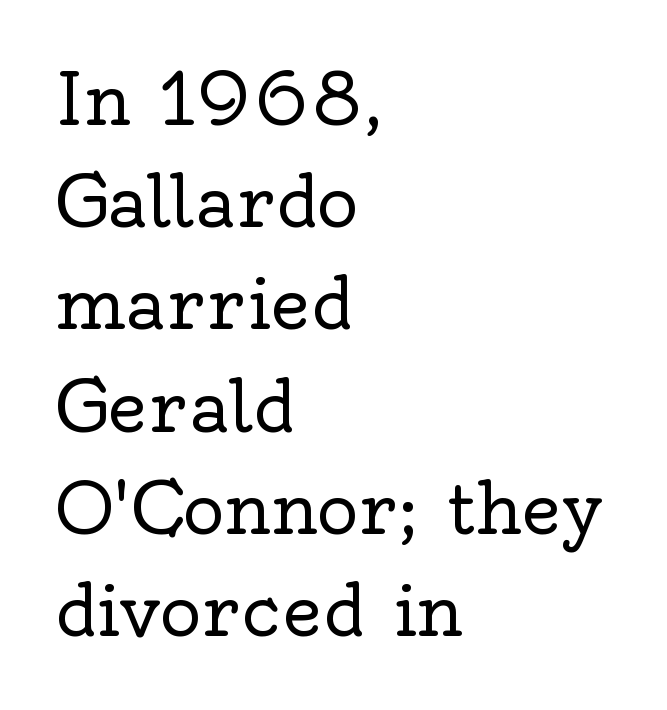
Q: Is the text bold? A: No.
Q: Is the text italic (slanted)? A: No, it is upright.
Q: Is the typeface a serif or a sans-serif typeface? A: Serif.
Q: Is the text underlined? A: No.
Q: How is the paragraph aligned? A: Left-aligned.
Q: Is the spacing between letters normal or unusually wide? A: Normal.
Q: Is the spacing between lines tight, normal or loose? A: Normal.
Q: Width (condensed, normal, or wide)? A: Normal.
Q: x-height? A: Small.
Q: Monospaced? A: No.
